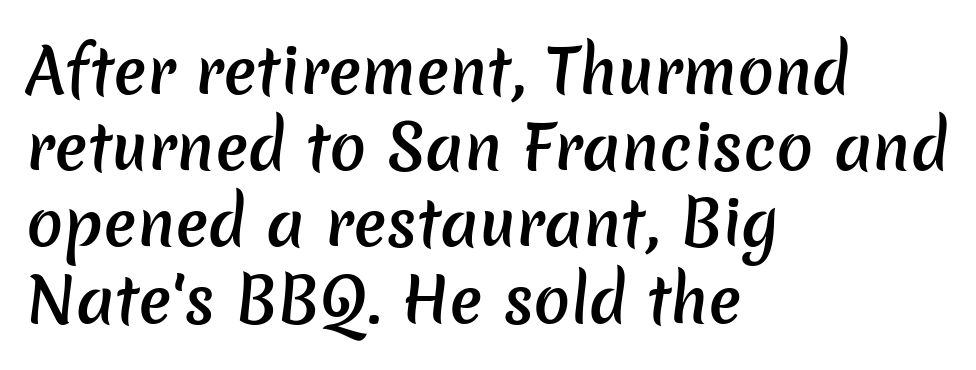
{"serif": "no", "bold": "semi", "weight": "semibold", "width": "normal", "stroke_contrast": "low", "x_height": "medium", "monospaced": "no", "underline": "no", "align": "left", "line_spacing": "normal", "line_spacing_ratio": 1.25, "letter_spacing": "normal", "letter_spacing_em": 0.0, "glyph_px": 61}
